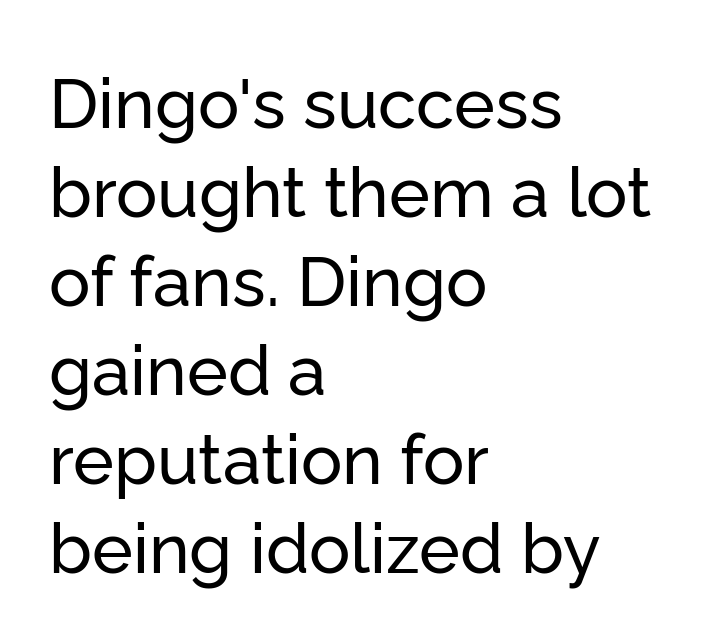
No word sits above an underline. Glyph-to-glyph distance matches everyday printed text. Proportional: the letters do not fall into vertical columns. A roman cut, with each character standing at attention.
